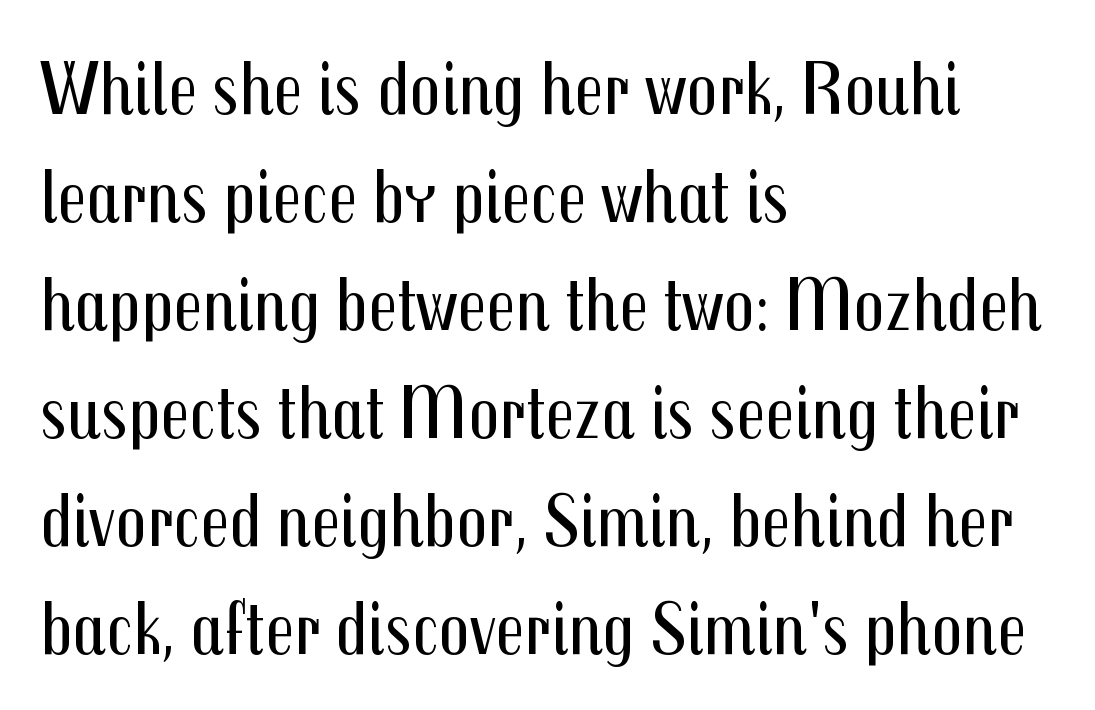
Notice how the passage keeps a crisp vertical edge on the left only. Note: no serifs on the glyphs. Compared with a typical body face, this is equally light or lighter still. Tracking here is standard; glyphs follow each other at the usual distance.
